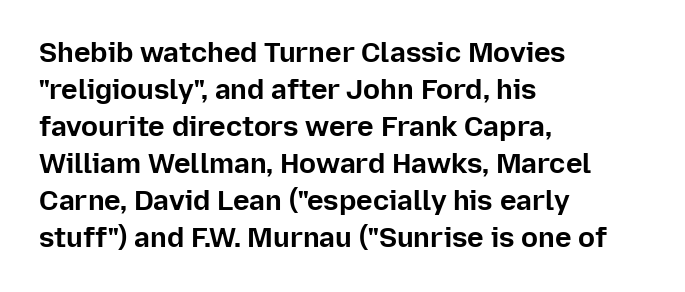
{"serif": "no", "italic": "no", "bold": "yes", "weight": "bold", "width": "normal", "stroke_contrast": "low", "x_height": "medium", "monospaced": "no", "underline": "no", "align": "left", "line_spacing": "normal", "line_spacing_ratio": 1.32, "letter_spacing": "normal", "letter_spacing_em": 0.0, "glyph_px": 28}
